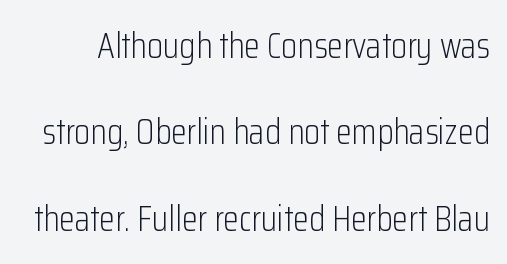
{"serif": "no", "italic": "no", "bold": "no", "weight": "light", "width": "condensed", "stroke_contrast": "low", "x_height": "medium", "monospaced": "no", "underline": "no", "line_spacing": "loose", "line_spacing_ratio": 2.4, "letter_spacing": "normal", "letter_spacing_em": 0.0, "glyph_px": 36}
